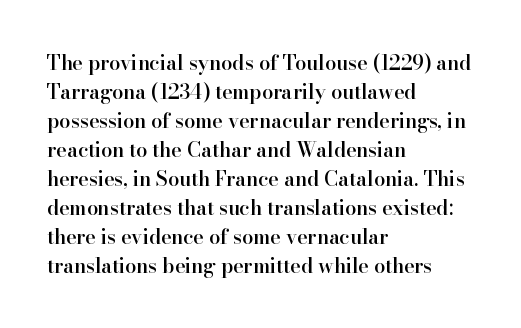
Q: Is the text bold? A: Semi-bold.
Q: Is the text italic (slanted)? A: No, it is upright.
Q: Is the text underlined? A: No.
Q: How is the paragraph aligned? A: Left-aligned.
Q: Is the spacing between letters normal or unusually wide? A: Normal.
Q: Is the spacing between lines tight, normal or loose? A: Normal.
